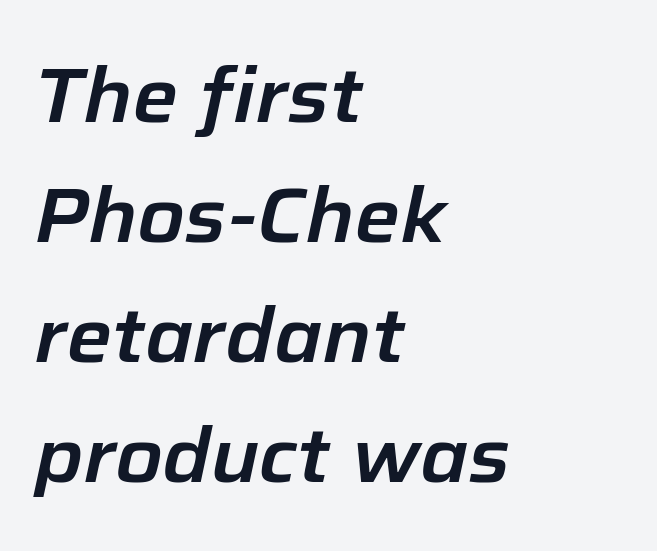
Q: Is the text italic (slanted)? A: Yes, it leans right by about 12 degrees.
Q: Is the text underlined? A: No.
Q: How is the paragraph aligned? A: Left-aligned.
Q: Is the spacing between letters normal or unusually wide? A: Normal.
Q: Is the spacing between lines tight, normal or loose? A: Normal.
Q: Width (condensed, normal, or wide)? A: Normal.
Q: Stroke contrast? A: Low.
Q: x-height? A: Medium.
Q: Monospaced? A: No.
